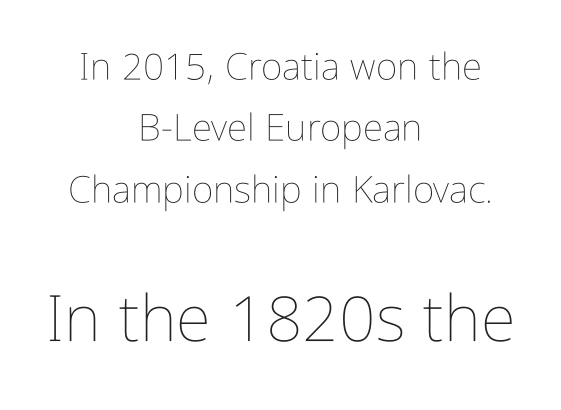
Do the characters align in a grid? No, the font is proportional. The type sits square on the baseline with zero lean. Which chunk is bigger? The second one — the bottom block dwarfs the top. This reads as an unemphasized weight, regular at the heaviest. Leftover space on each line is divided equally before and after the words.
